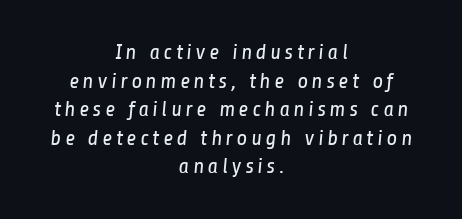
Q: Is the text bold? A: No.
Q: Is the text underlined? A: No.
Q: How is the paragraph aligned? A: Centered.
Q: Is the spacing between lines tight, normal or loose? A: Normal.
